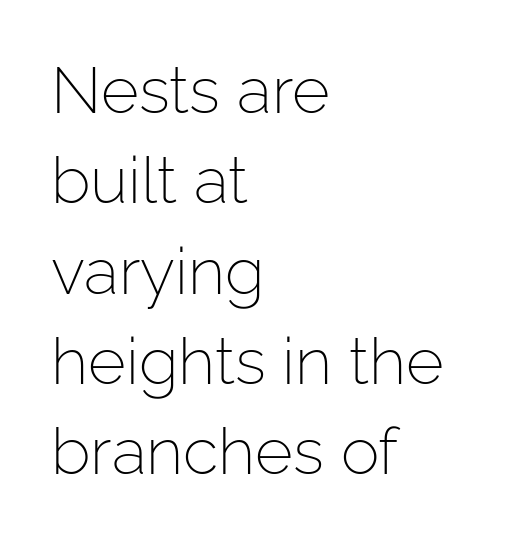
The image shows 65 px light sans-serif type, upright; set left-aligned, normal line spacing (1.39x), normal letter spacing, not underlined; low stroke contrast and a medium x-height.
